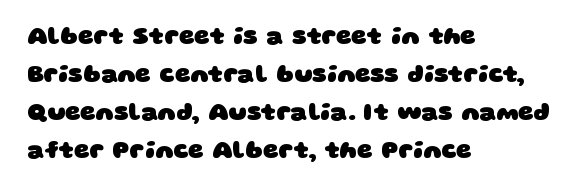
Q: Is the text bold? A: Yes.
Q: Is the text underlined? A: No.
Q: How is the paragraph aligned? A: Left-aligned.
Q: Is the spacing between letters normal or unusually wide? A: Normal.
Q: Is the spacing between lines tight, normal or loose? A: Normal.
